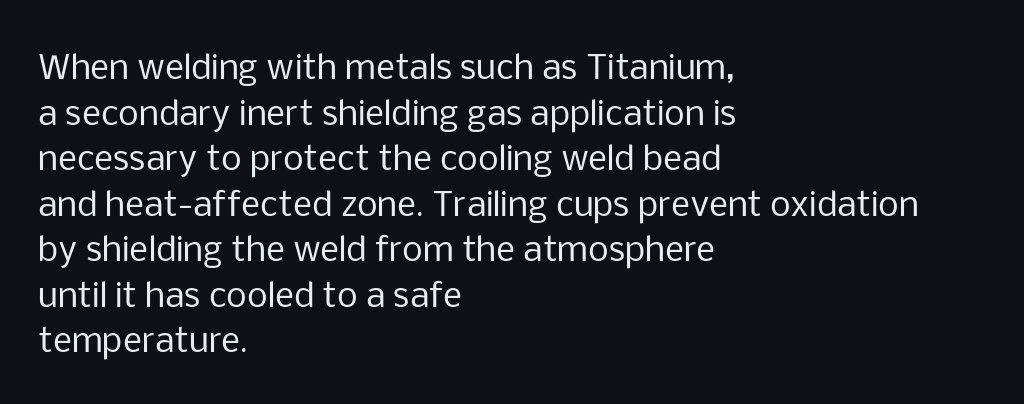
Observe the absence of serifs on each vertical stroke in this sample. These lines are rendered in a variable-pitch font. Rows of type keep a routine distance in the vertical direction. Stems here are at most as thick as an everyday book face. Every character sits straight up, as roman type does.
